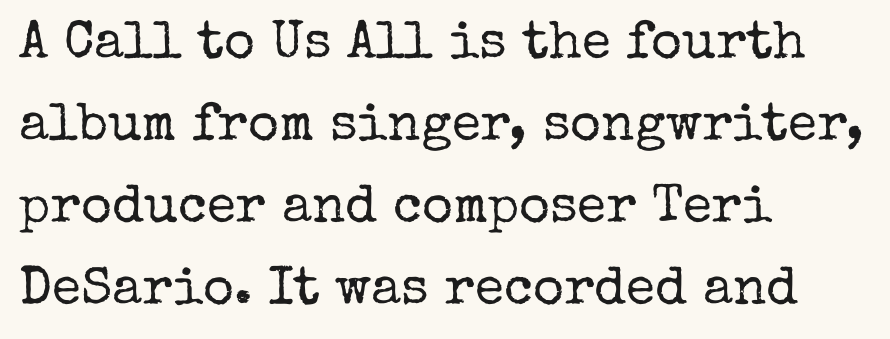
Q: Is the text bold? A: No.
Q: Is the text italic (slanted)? A: No, it is upright.
Q: Is the typeface a serif or a sans-serif typeface? A: Serif.
Q: Is the text underlined? A: No.
Q: How is the paragraph aligned? A: Left-aligned.
Q: Is the spacing between letters normal or unusually wide? A: Normal.
Q: Is the spacing between lines tight, normal or loose? A: Normal.
Q: Width (condensed, normal, or wide)? A: Normal.
Q: Stroke contrast? A: Low.
Q: x-height? A: Medium.
Q: Monospaced? A: No.
